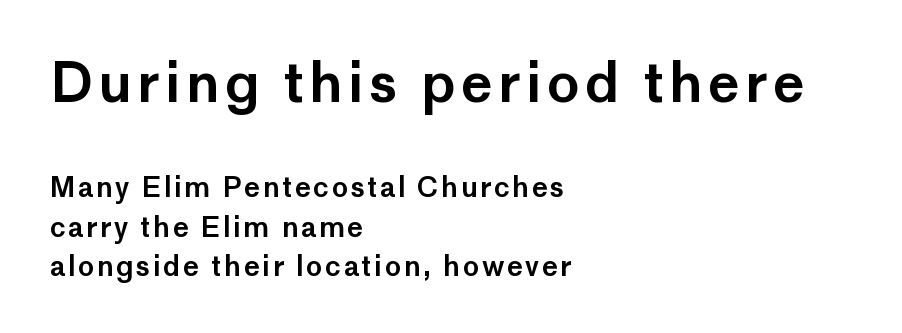
The image shows 54 px sans-serif type, upright; set left-aligned, normal line spacing (1.45x), not underlined; the first (top) block is 2.0x larger; low stroke contrast and a medium x-height.
